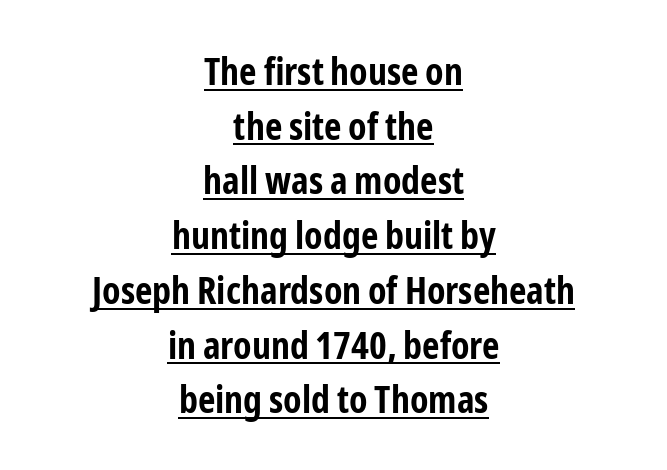
This rendering employs a face without finishing strokes, i.e., a sans-serif. Every letter is thick-stroked: bold, no question. Does the copy run flush right? No — it is centered line by line. Compared with typical paragraphs, the rows here are spaced about the same. Nothing unusual about the tracking: characters are spaced as the font intends.
